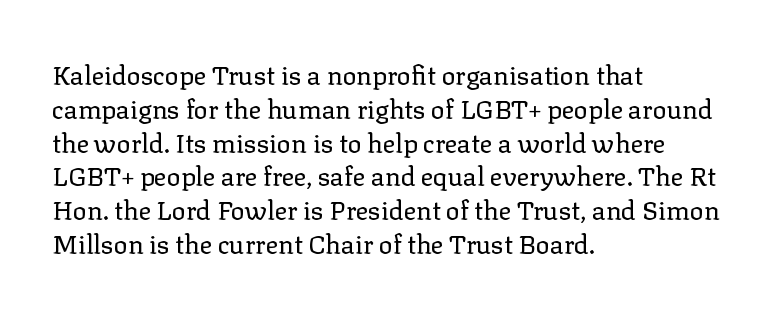
Descenders are the only things crossing below the line. Vertical strokes here are truly vertical. Compared with typical paragraphs, the rows here are spaced about the same. The setting favours the left margin, as ordinary paragraphs usually do.
